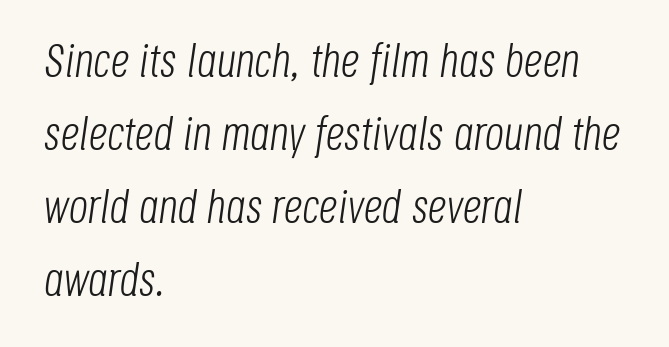
Q: Is the text bold? A: No.
Q: Is the text italic (slanted)? A: Yes, it leans right by about 8 degrees.
Q: Is the text underlined? A: No.
Q: How is the paragraph aligned? A: Left-aligned.
Q: Is the spacing between letters normal or unusually wide? A: Normal.
Q: Is the spacing between lines tight, normal or loose? A: Normal.
Q: Width (condensed, normal, or wide)? A: Condensed.
Q: Stroke contrast? A: Low.
Q: x-height? A: Large.
Q: Monospaced? A: No.
